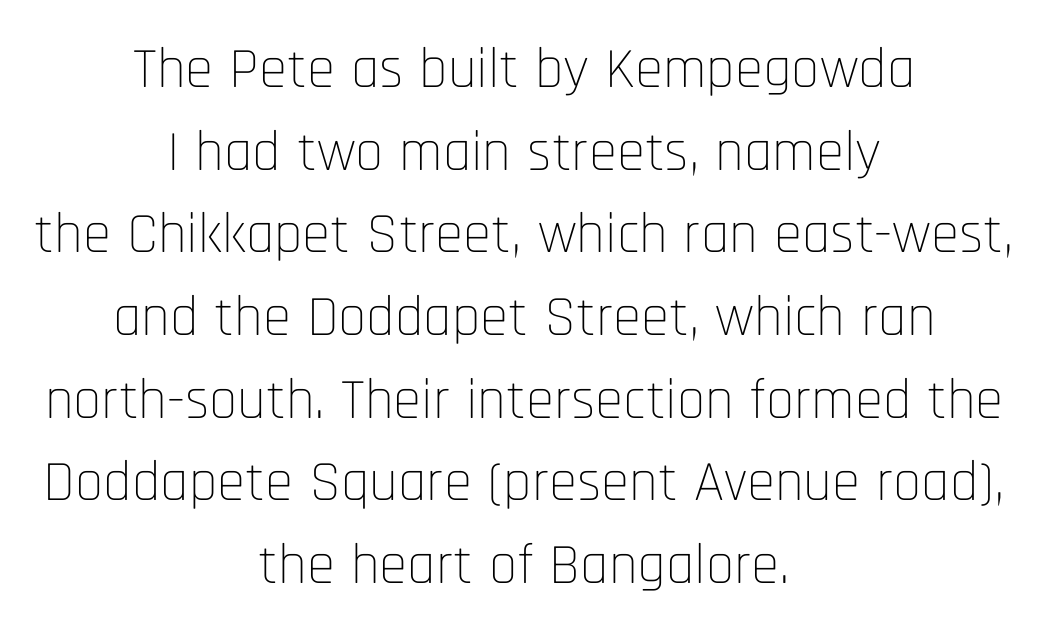
Is the block centered? Yes — each line is placed symmetrically about the middle. Do the characters align in a grid? No, the font is proportional. Nothing sits at the stroke ends, so this counts as sans-serif. Stems and bowls with no extra thickness — not bold. The typography opts for an upright posture over an oblique one. Each new line begins a customary step beneath the previous one.
